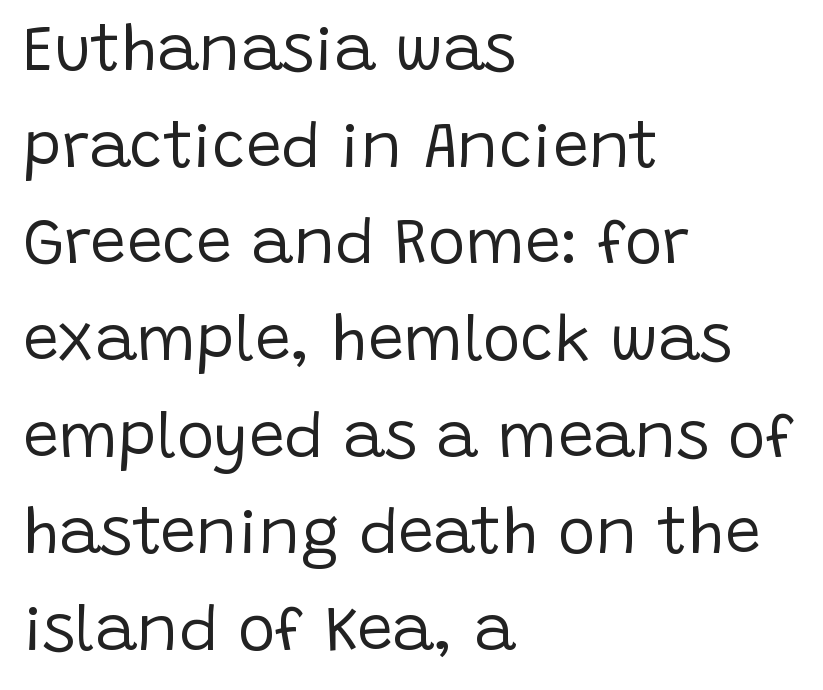
Q: Is the text bold? A: No.
Q: Is the text italic (slanted)? A: No, it is upright.
Q: Is the typeface a serif or a sans-serif typeface? A: Sans-serif.
Q: Is the text underlined? A: No.
Q: How is the paragraph aligned? A: Left-aligned.
Q: Is the spacing between letters normal or unusually wide? A: Normal.
Q: Is the spacing between lines tight, normal or loose? A: Normal.
Q: Width (condensed, normal, or wide)? A: Normal.
Q: Stroke contrast? A: Low.
Q: x-height? A: Large.
Q: Monospaced? A: No.
